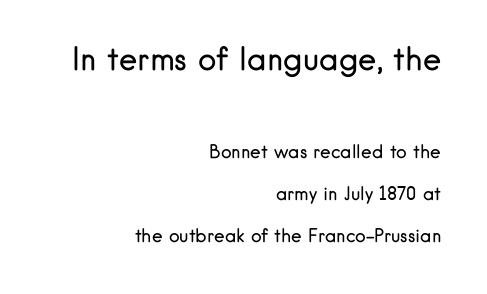
{"serif": "no", "italic": "no", "bold": "no", "weight": "regular", "width": "normal", "stroke_contrast": "low", "x_height": "small", "monospaced": "no", "underline": "no", "align": "right", "line_spacing": "loose", "line_spacing_ratio": 2.35, "letter_spacing": "normal", "letter_spacing_em": 0.0, "larger_block": "first", "size_ratio": 1.72, "glyph_px": 31}
